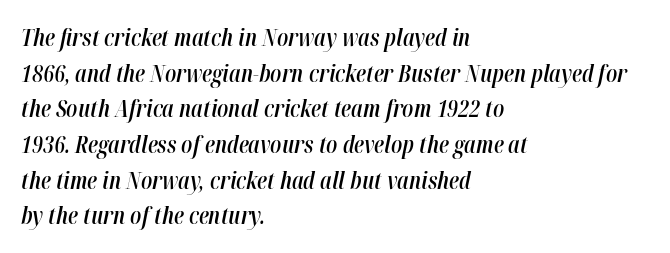
The image shows 23 px text type, italic (leaning right); set left-aligned, normal line spacing (1.55x), normal letter spacing, not underlined.
